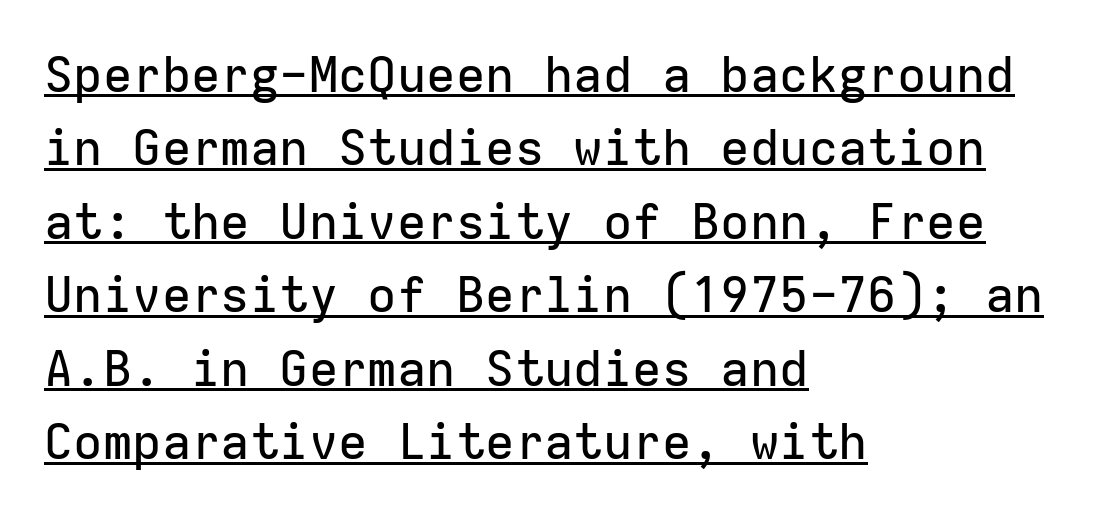
{"serif": "no", "italic": "no", "width": "normal", "stroke_contrast": "low", "x_height": "medium", "monospaced": "yes", "underline": "yes", "align": "left", "line_spacing": "normal", "line_spacing_ratio": 1.5, "letter_spacing": "normal", "letter_spacing_em": 0.0, "glyph_px": 49}
